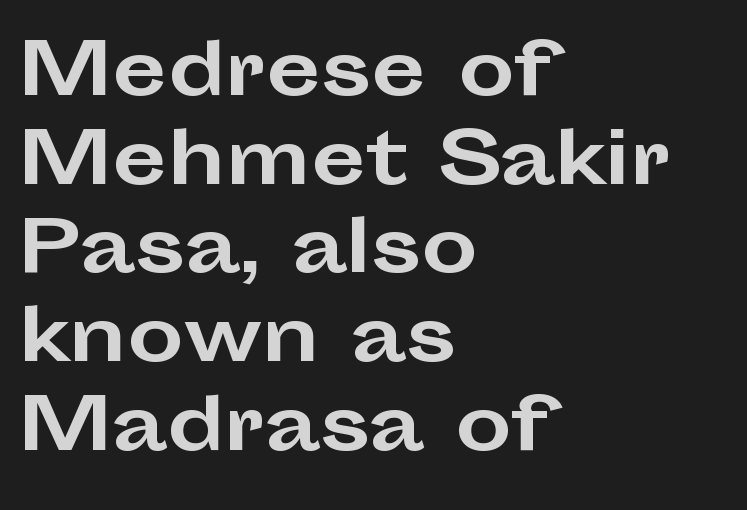
No feet cap the strokes, marking this as sans-serif type. I'd describe the lettering as bold — thick and assertive. Character widths vary here, with narrow letters taking less room than wide ones. No extra tracking has been applied to these lines.
